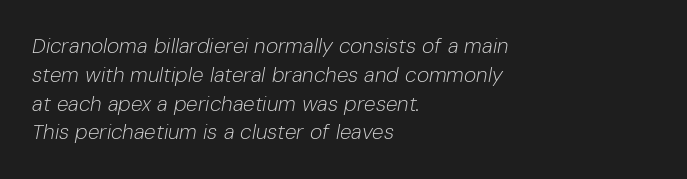
Q: Is the text bold? A: No.
Q: Is the text italic (slanted)? A: Yes, it leans right by about 10 degrees.
Q: Is the text underlined? A: No.
Q: How is the paragraph aligned? A: Left-aligned.
Q: Is the spacing between letters normal or unusually wide? A: Normal.
Q: Is the spacing between lines tight, normal or loose? A: Normal.
